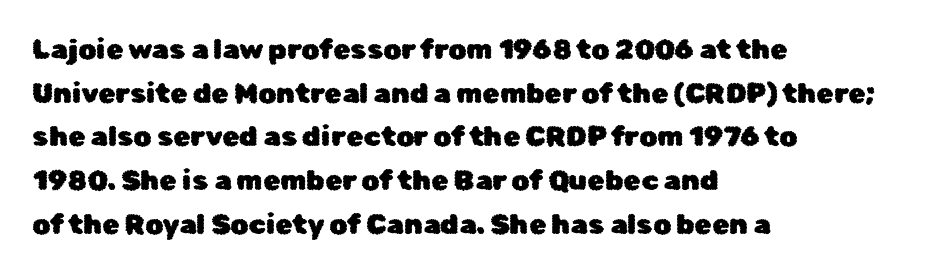
Q: Is the text italic (slanted)? A: No, it is upright.
Q: Is the typeface a serif or a sans-serif typeface? A: Sans-serif.
Q: Is the text underlined? A: No.
Q: How is the paragraph aligned? A: Left-aligned.
Q: Is the spacing between letters normal or unusually wide? A: Normal.
Q: Is the spacing between lines tight, normal or loose? A: Normal.
Q: Width (condensed, normal, or wide)? A: Normal.
Q: Stroke contrast? A: Low.
Q: x-height? A: Medium.
Q: Monospaced? A: No.
